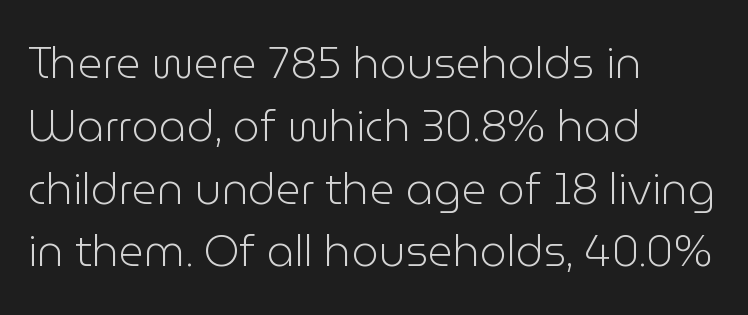
The image shows 43 px light sans-serif type, upright; set left-aligned, normal line spacing (1.46x), normal letter spacing, not underlined; low stroke contrast and a medium x-height.
